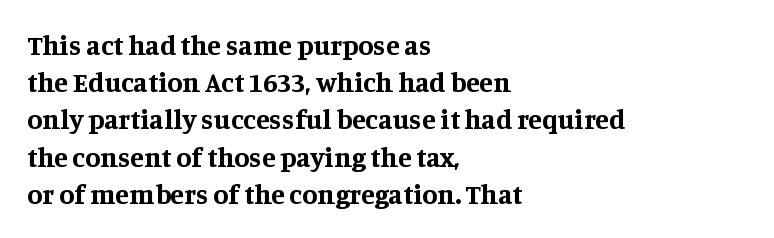
No word sits above an underline. Type style note: has serifs. Stroke thickness is high; the sample reads as a true bold. Horizontally, the lines are justified to the leading edge only. You could call the tracking neutral — neither tight nor loose.
